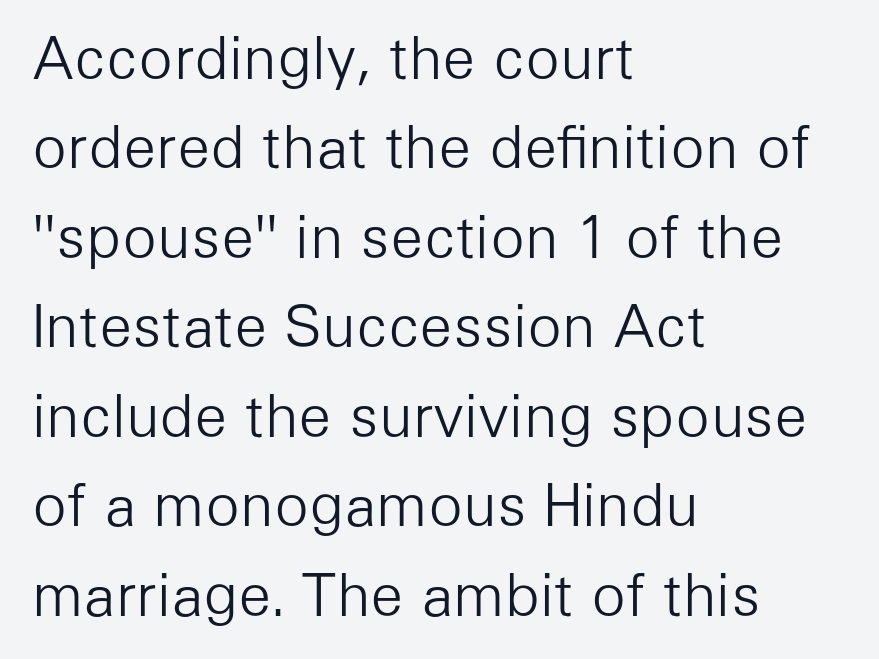
In terms of leading, this rendering sits right in the middle. Posture: straight, roman, zero tilt. Notice how the passage keeps a crisp vertical edge on the left only. The strokes carry an ordinary text weight at most.
